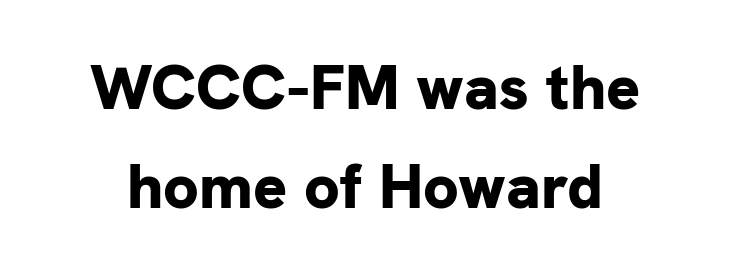
Q: Is the text bold? A: Yes.
Q: Is the text italic (slanted)? A: No, it is upright.
Q: Is the typeface a serif or a sans-serif typeface? A: Sans-serif.
Q: Is the text underlined? A: No.
Q: Is the spacing between letters normal or unusually wide? A: Normal.
Q: Is the spacing between lines tight, normal or loose? A: Normal.
Q: Width (condensed, normal, or wide)? A: Normal.
Q: Stroke contrast? A: Low.
Q: x-height? A: Medium.
Q: Monospaced? A: No.
